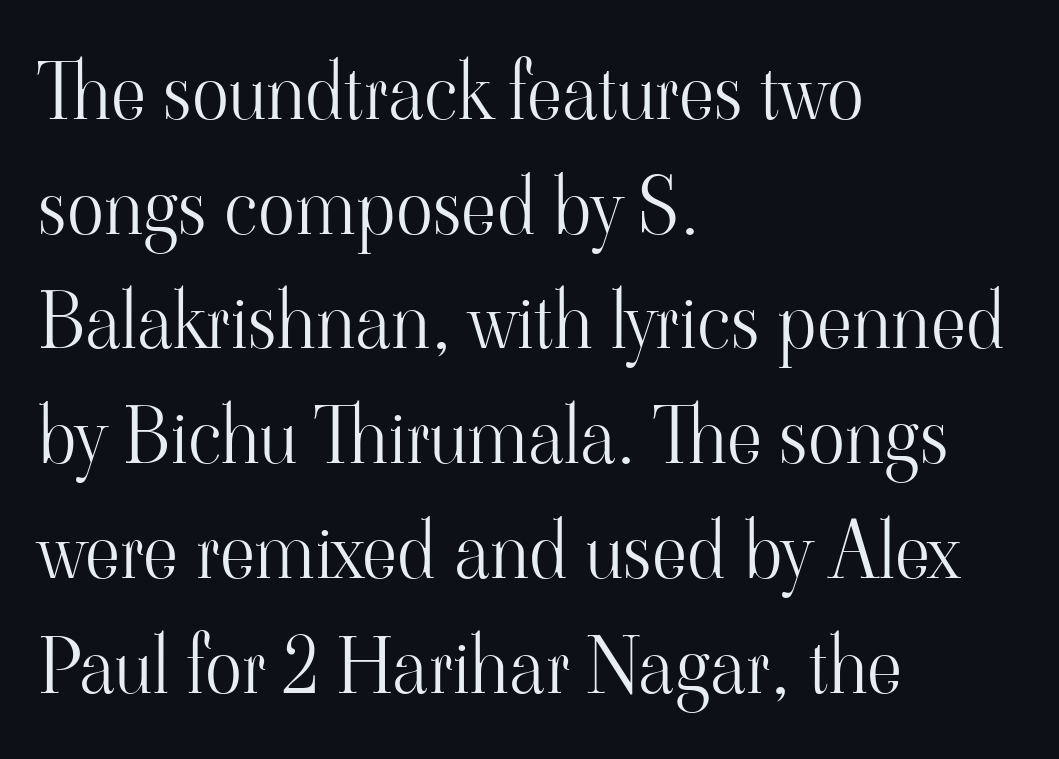
No italicization has been applied; the sample stays upright. Check under the words: just untouched page. The passage shown has conventional tracking throughout. The rendering uses a moderate line-height, typical for paragraphs.
